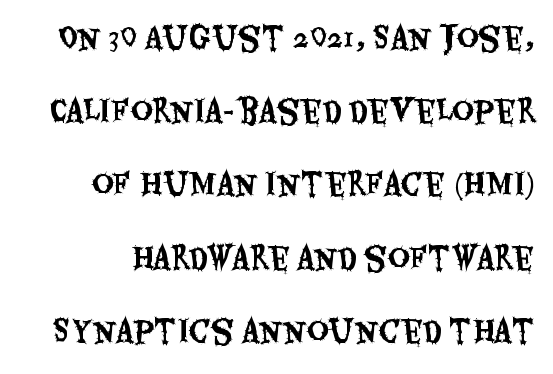
{"serif": "no", "italic": "no", "width": "condensed", "stroke_contrast": "medium", "x_height": "large", "monospaced": "no", "underline": "no", "line_spacing": "loose", "line_spacing_ratio": 2.44, "letter_spacing": "normal", "letter_spacing_em": 0.0, "glyph_px": 30}
